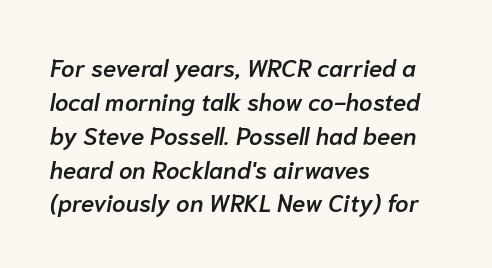
{"italic": "yes", "lean": "right", "slant_degrees": 10, "bold": "semi", "underline": "no", "align": "left", "line_spacing": "normal", "line_spacing_ratio": 1.41, "letter_spacing": "normal", "letter_spacing_em": 0.0, "glyph_px": 24}
